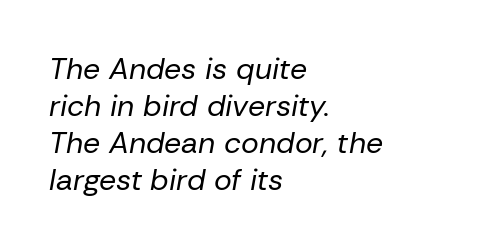
The paragraph has a hard left edge and a soft right edge. The letters advance in unequal steps, a hallmark of proportional type. Weight: not bold — regular or lighter. You could call the tracking neutral — neither tight nor loose.
